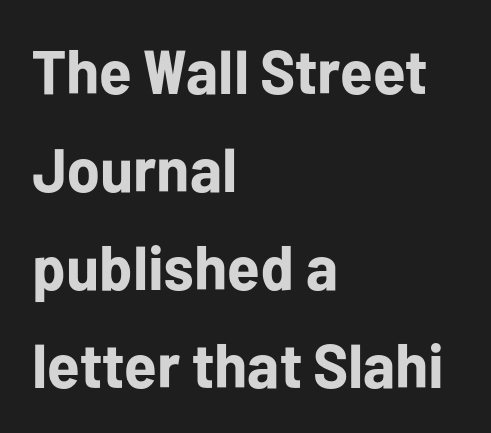
The image shows 62 px bold sans-serif type, upright; set left-aligned, normal line spacing (1.58x), normal letter spacing, not underlined; low stroke contrast and a medium x-height.
